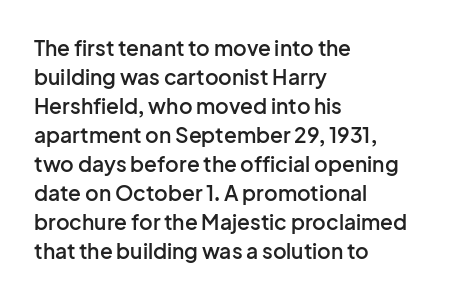
{"italic": "no", "bold": "semi", "underline": "no", "align": "left", "line_spacing": "normal", "line_spacing_ratio": 1.38, "letter_spacing": "normal", "letter_spacing_em": 0.0, "glyph_px": 21}
